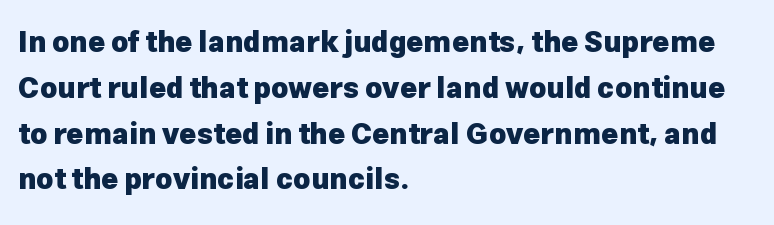
The passage shown is typeset with a sans-serif family. The space directly below the letters is spotless. This sample is left-justified, so line endings fall wherever the words run out. The lettering stays uniformly vertical, giving the passage a roman look. Think of a printed novel: that variable character pitch is what you see here. The passage shown has conventional tracking throughout.
